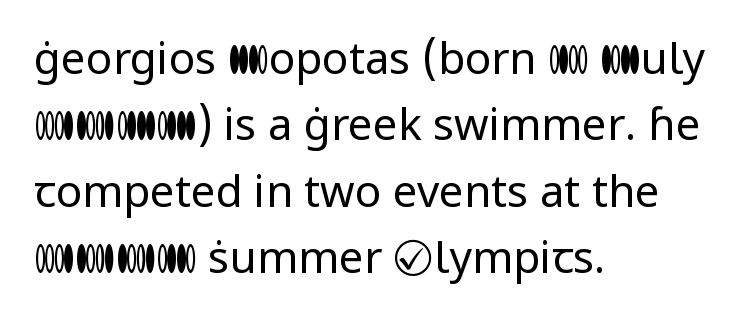
Q: Is the text bold? A: No.
Q: Is the text italic (slanted)? A: No, it is upright.
Q: Is the typeface a serif or a sans-serif typeface? A: Sans-serif.
Q: Is the text underlined? A: No.
Q: How is the paragraph aligned? A: Left-aligned.
Q: Is the spacing between letters normal or unusually wide? A: Normal.
Q: Is the spacing between lines tight, normal or loose? A: Normal.
Q: Width (condensed, normal, or wide)? A: Normal.
Q: Stroke contrast? A: Low.
Q: x-height? A: Medium.
Q: Monospaced? A: No.
